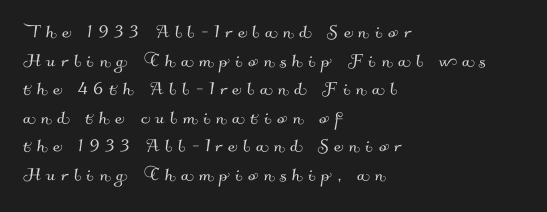
The image shows 22 px text type; set left-aligned, normal line spacing (1.3x), unusually wide letter spacing (+0.26 em), not underlined.
